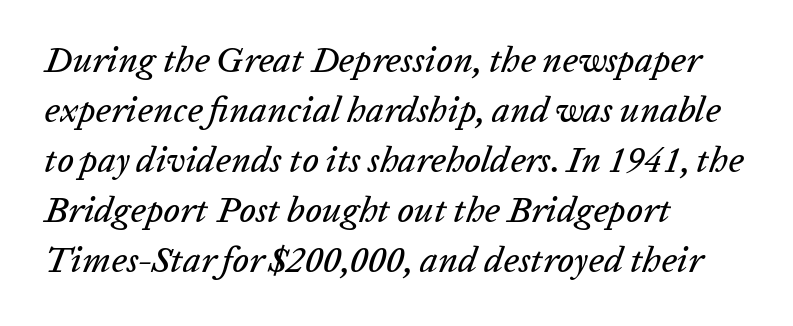
{"italic": "yes", "lean": "right", "slant_degrees": 20, "width": "normal", "stroke_contrast": "low", "x_height": "medium", "monospaced": "no", "underline": "no", "align": "left", "line_spacing": "normal", "line_spacing_ratio": 1.39, "letter_spacing": "normal", "letter_spacing_em": 0.0, "glyph_px": 36}
